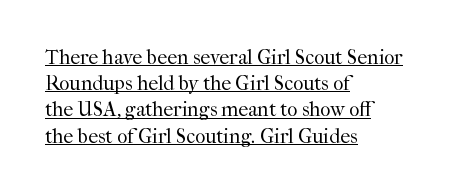
The image shows 20 px text type, upright; set left-aligned, normal line spacing (1.31x), normal letter spacing, underlined.
